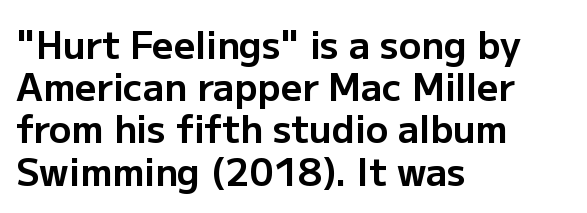
This sample has the flowing, uneven cadence of proportional lettering. The tracking reads as untouched default to a designer's eye. The type family on display is of the sans-serif kind. This sample trades vertical openness for compactness between lines. All the whitespace from short lines collects on the right.
